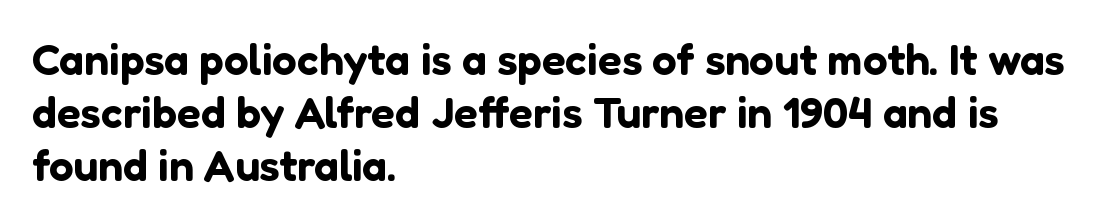
Q: Is the text italic (slanted)? A: No, it is upright.
Q: Is the typeface a serif or a sans-serif typeface? A: Sans-serif.
Q: Is the text underlined? A: No.
Q: How is the paragraph aligned? A: Left-aligned.
Q: Is the spacing between letters normal or unusually wide? A: Normal.
Q: Width (condensed, normal, or wide)? A: Normal.
Q: Stroke contrast? A: Low.
Q: x-height? A: Medium.
Q: Monospaced? A: No.
